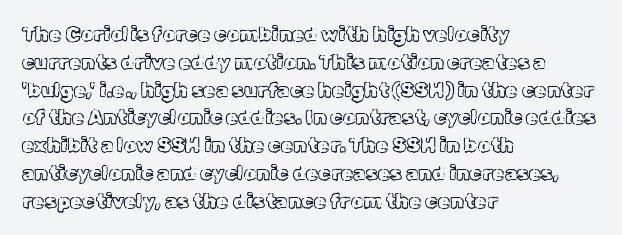
{"italic": "no", "underline": "no", "align": "left", "line_spacing": "normal", "line_spacing_ratio": 1.39, "letter_spacing": "normal", "letter_spacing_em": 0.0, "glyph_px": 20}
